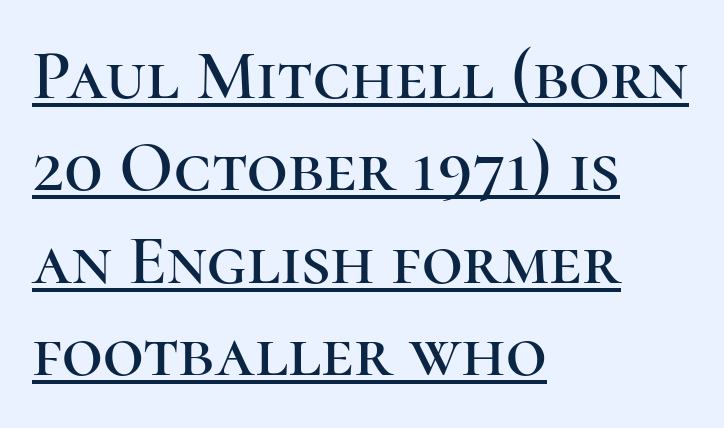
{"serif": "yes", "italic": "no", "width": "normal", "stroke_contrast": "high", "x_height": "medium", "monospaced": "no", "underline": "yes", "align": "left", "line_spacing": "normal", "line_spacing_ratio": 1.3, "letter_spacing": "normal", "letter_spacing_em": 0.0, "glyph_px": 71}
